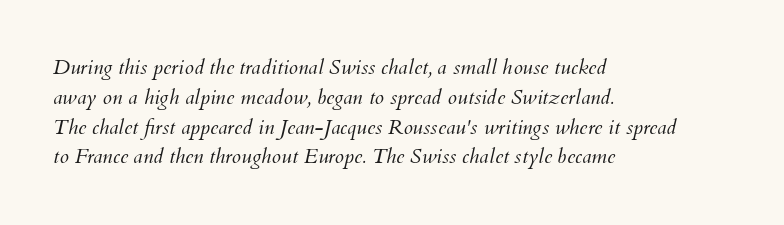
The image shows 21 px text type, italic (leaning right); set left-aligned, normal line spacing (1.42x), normal letter spacing, not underlined.
